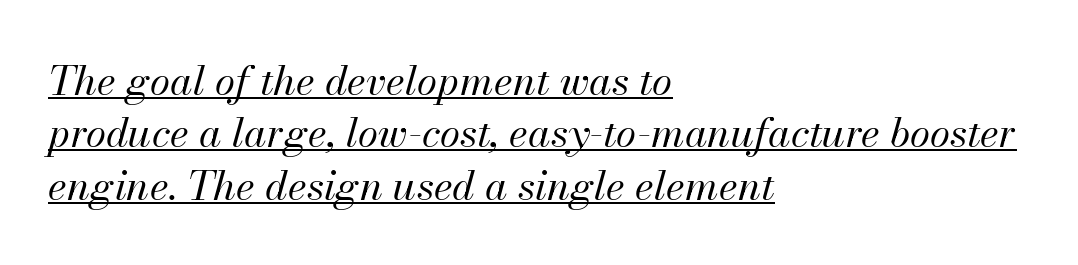
Q: Is the text bold? A: No.
Q: Is the text italic (slanted)? A: Yes, it leans right by about 13 degrees.
Q: Is the text underlined? A: Yes.
Q: How is the paragraph aligned? A: Left-aligned.
Q: Is the spacing between letters normal or unusually wide? A: Normal.
Q: Is the spacing between lines tight, normal or loose? A: Normal.
Q: Width (condensed, normal, or wide)? A: Normal.
Q: Stroke contrast? A: Medium.
Q: x-height? A: Small.
Q: Monospaced? A: No.
